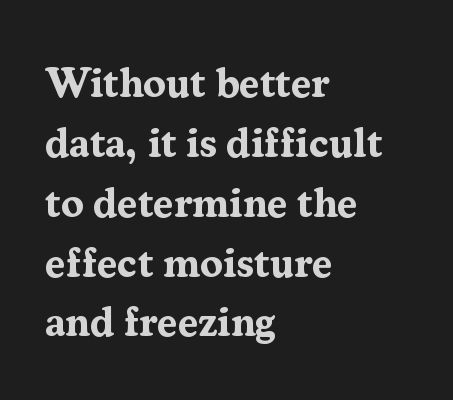
Q: Is the text bold? A: Yes.
Q: Is the text italic (slanted)? A: No, it is upright.
Q: Is the typeface a serif or a sans-serif typeface? A: Serif.
Q: Is the text underlined? A: No.
Q: How is the paragraph aligned? A: Left-aligned.
Q: Is the spacing between letters normal or unusually wide? A: Normal.
Q: Is the spacing between lines tight, normal or loose? A: Normal.
Q: Width (condensed, normal, or wide)? A: Normal.
Q: Stroke contrast? A: Medium.
Q: x-height? A: Medium.
Q: Monospaced? A: No.
